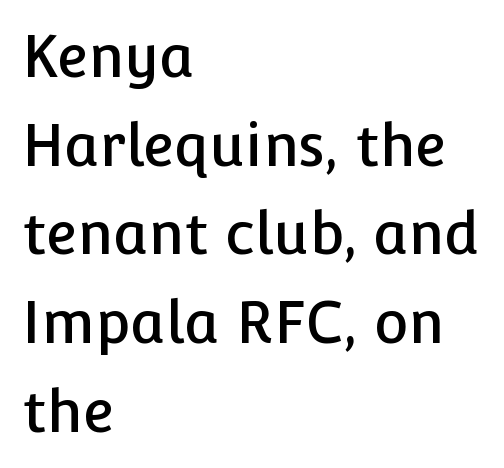
Does extra space separate the letters? No, they use regular spacing. The strip under each line holds only bare page. Posture: upright roman. The passage shown is typed in a proportional face where columns would drift. Grotesque or geometric, the face here clearly has no serifs.
